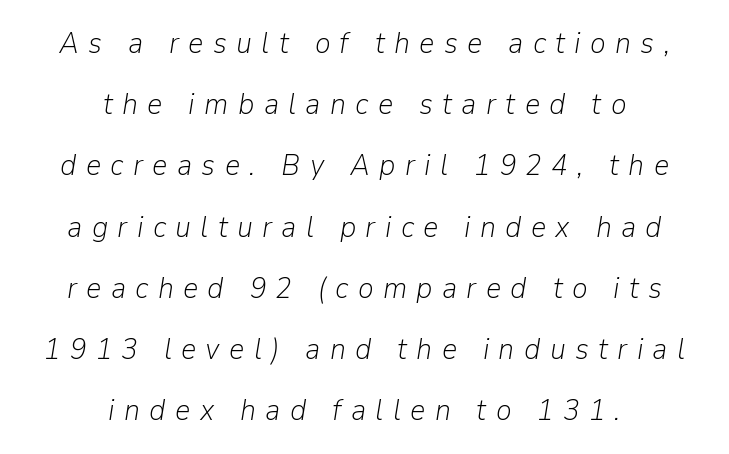
Q: Is the text bold? A: No.
Q: Is the text italic (slanted)? A: Yes, it leans right by about 9 degrees.
Q: Is the text underlined? A: No.
Q: How is the paragraph aligned? A: Centered.
Q: Is the spacing between letters normal or unusually wide? A: Unusually wide.
Q: Is the spacing between lines tight, normal or loose? A: Loose.
Q: Width (condensed, normal, or wide)? A: Normal.
Q: Stroke contrast? A: Low.
Q: x-height? A: Medium.
Q: Monospaced? A: No.
